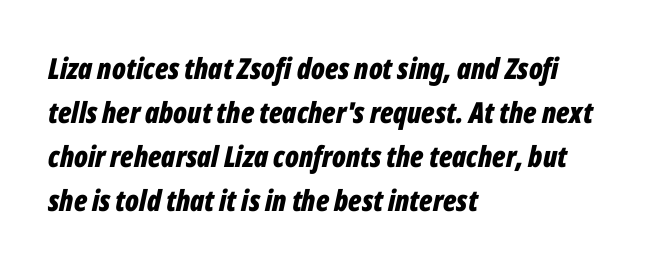
The image shows 29 px bold, condensed type, italic (leaning right); set left-aligned, normal line spacing (1.52x), normal letter spacing, not underlined; low stroke contrast and a medium x-height.
